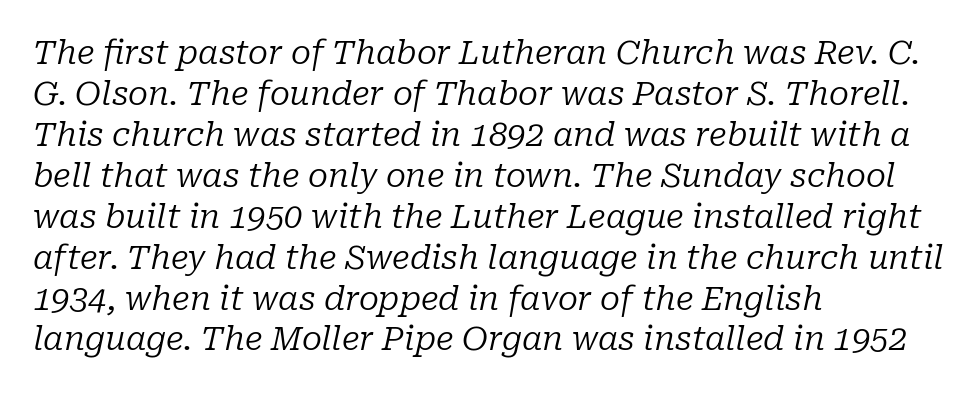
Q: Is the text bold? A: No.
Q: Is the text italic (slanted)? A: Yes, it leans right by about 10 degrees.
Q: Is the typeface a serif or a sans-serif typeface? A: Serif.
Q: Is the text underlined? A: No.
Q: How is the paragraph aligned? A: Left-aligned.
Q: Is the spacing between letters normal or unusually wide? A: Normal.
Q: Width (condensed, normal, or wide)? A: Normal.
Q: Stroke contrast? A: Low.
Q: x-height? A: Medium.
Q: Monospaced? A: No.
